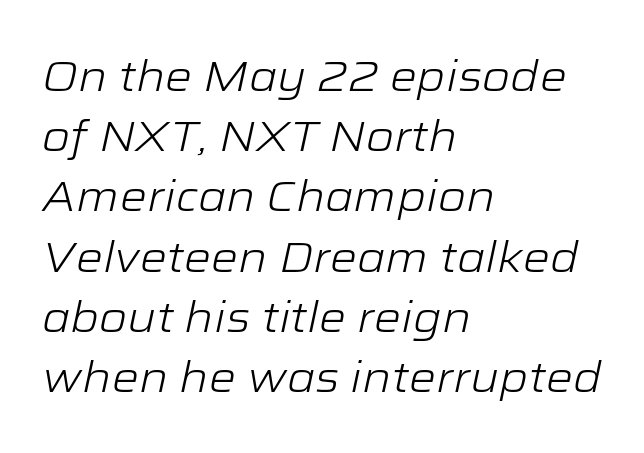
Rendered with sloped, italic letterforms. A bare baseline throughout the passage. Character widths vary here, with narrow letters taking less room than wide ones. This rendering uses left alignment, leaving the right contour irregular. Bold? No — there's no thickening of the strokes.
